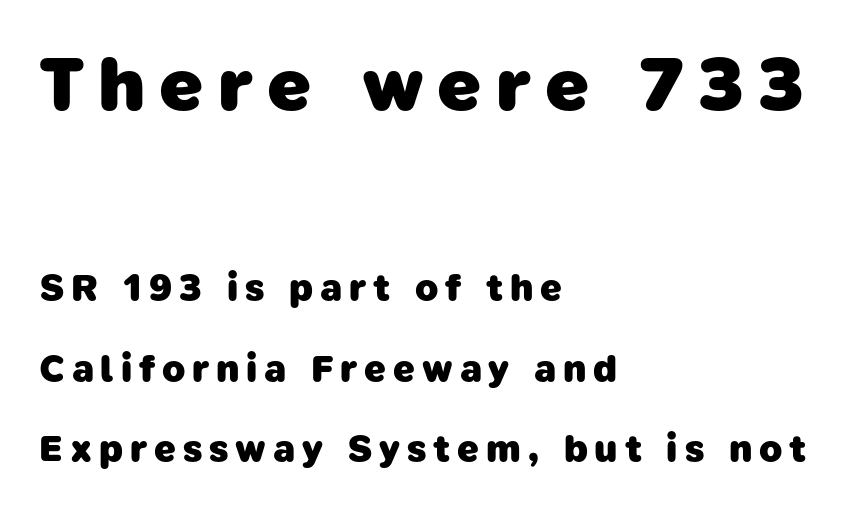
These lines stand farther apart than default settings would place them. Heft: maximum for text — a bold. Think of a printed novel: that variable character pitch is what you see here. Unlike a traditional serif, this face leaves its strokes unadorned. Here the first block reads like a headline and the second like body copy. This rendering uses left alignment, leaving the right contour irregular.
